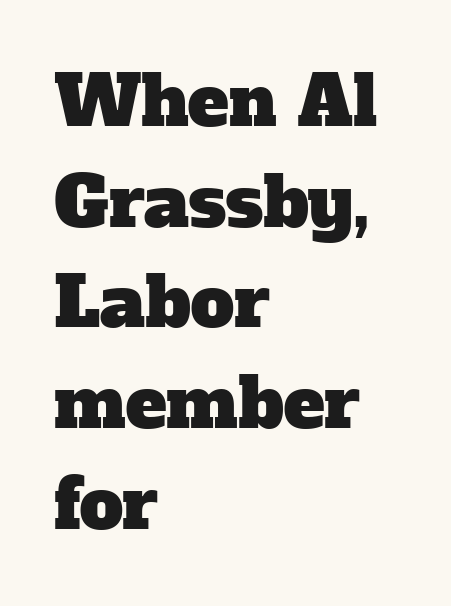
{"serif": "yes", "width": "normal", "stroke_contrast": "low", "x_height": "medium", "monospaced": "no", "underline": "no", "align": "left", "line_spacing": "normal", "line_spacing_ratio": 1.46, "letter_spacing": "normal", "letter_spacing_em": 0.0, "glyph_px": 69}
